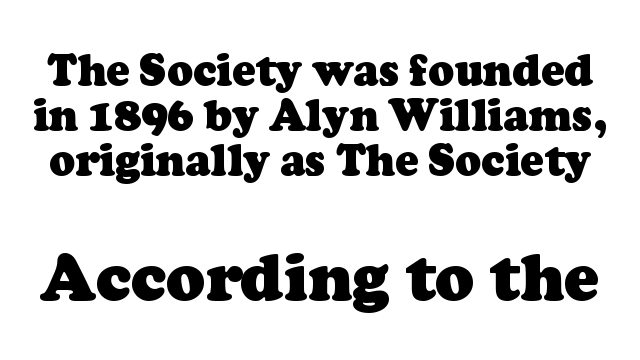
The face used here is proportionally spaced, like ordinary book or web type. The second block has been scaled up relative to the first. A bare baseline throughout the passage. Nothing unusual about the tracking: characters are spaced as the font intends.
